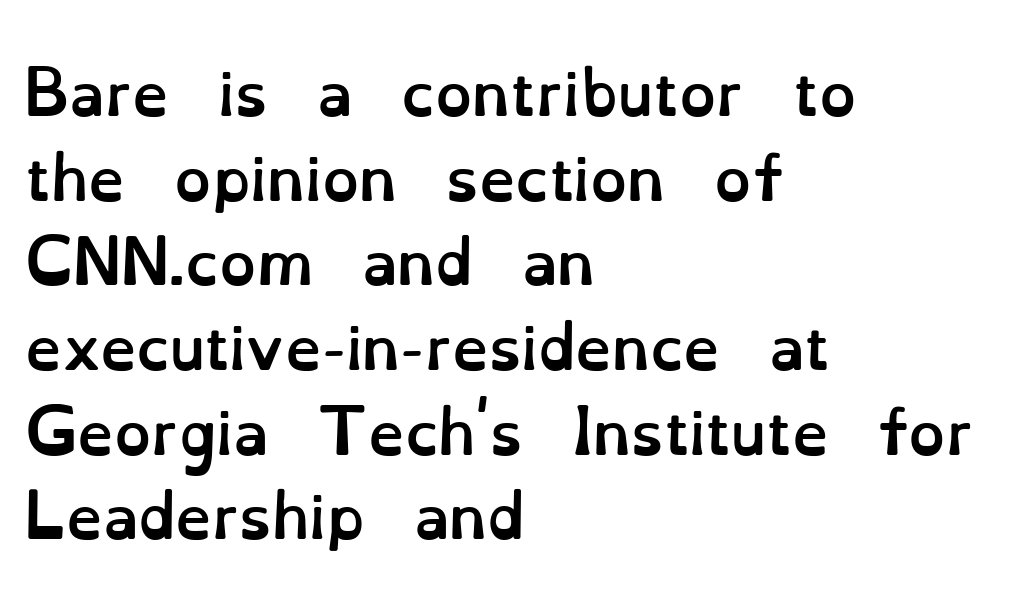
The face used here is proportionally spaced, like ordinary book or web type. Bold? Absolutely — the strokes are thick and heavy. The font's upright variant was chosen for this text. Compared with a centered layout, this one pins lines to the left instead. The foot of each line stays bare and open.
